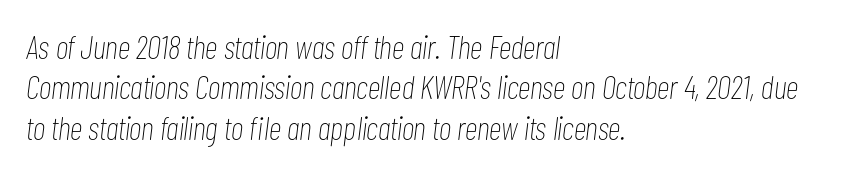
{"italic": "yes", "lean": "right", "slant_degrees": 7, "bold": "no", "weight": "thin", "width": "condensed", "stroke_contrast": "low", "x_height": "medium", "monospaced": "no", "underline": "no", "align": "left", "line_spacing_ratio": 1.22, "letter_spacing": "normal", "letter_spacing_em": 0.0, "glyph_px": 33}
